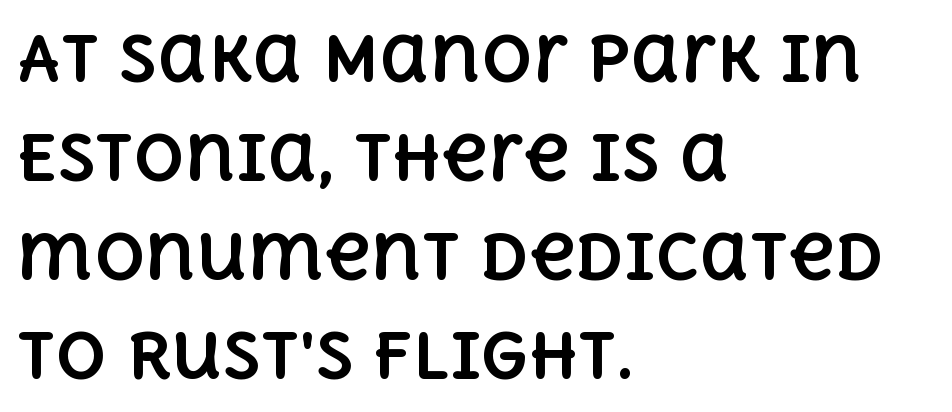
{"italic": "no", "bold": "yes", "weight": "bold", "width": "normal", "x_height": "large", "monospaced": "no", "underline": "no", "align": "left", "line_spacing": "normal", "line_spacing_ratio": 1.57, "letter_spacing": "normal", "letter_spacing_em": 0.0, "glyph_px": 63}
